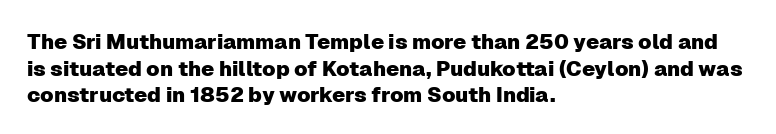
The image shows 21 px text type, upright; set left-aligned, normal line spacing (1.27x), normal letter spacing, not underlined.
